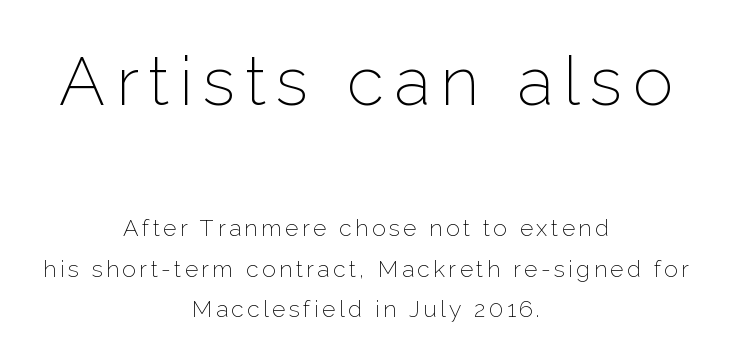
The image shows 68 px light sans-serif type, upright; set centered, line spacing 1.75x, not underlined; the first (top) block is 2.96x larger; low stroke contrast and a medium x-height.
